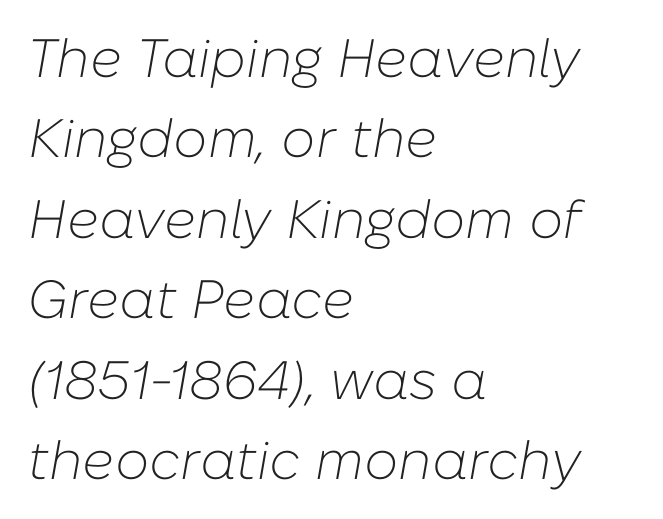
Quick note: underline off. You could not count columns in this text — the font is proportionally spaced. Spacing between characters is what you'd get straight out of the box. The letterforms sit at book weight or below.
